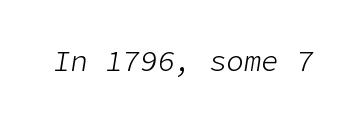
A light-to-regular cut is what we see here. The glyphs look as if they've been sheared to an angle. Is the letter spacing exaggerated? No — it looks like the ordinary default. The glyphs are unaccompanied by any horizontal stroke below them.
